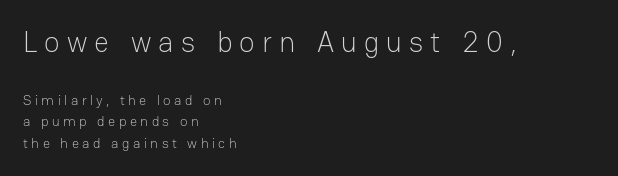
The image shows 29 px light sans-serif type, upright; set left-aligned, normal line spacing (1.54x), unusually wide letter spacing (+0.24 em), not underlined; the first (top) block is 2.07x larger; low stroke contrast and a medium x-height.
